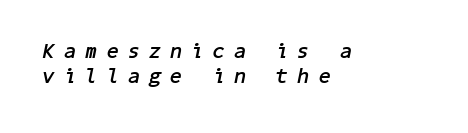
Q: Is the text bold? A: Yes.
Q: Is the text italic (slanted)? A: Yes, it leans right by about 11 degrees.
Q: Is the text underlined? A: No.
Q: How is the paragraph aligned? A: Left-aligned.
Q: Is the spacing between letters normal or unusually wide? A: Unusually wide.
